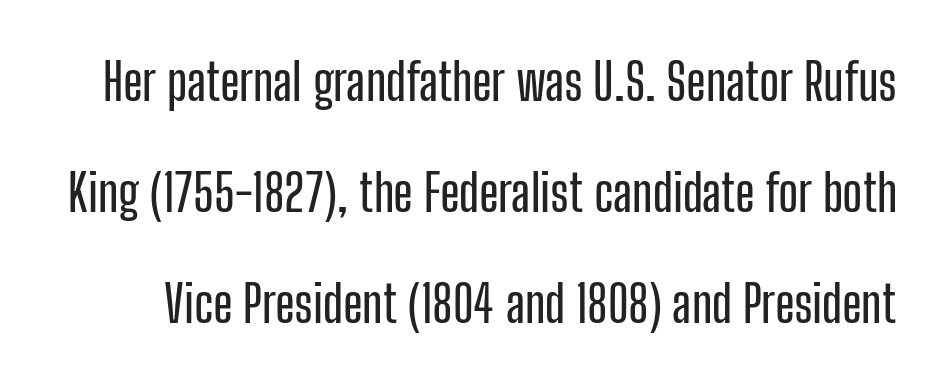
The image shows 51 px condensed sans-serif type, upright; set loose line spacing (2.18x), normal letter spacing, not underlined; low stroke contrast and a medium x-height.
